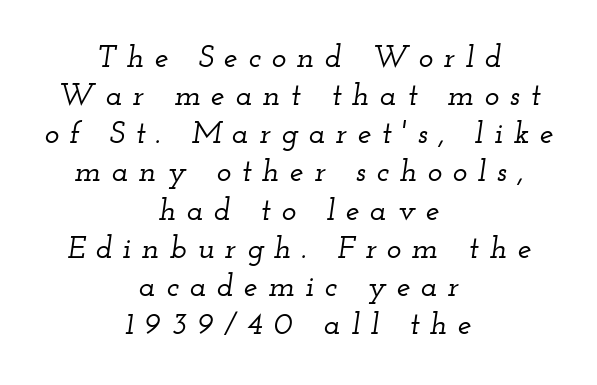
Spacing verdict: proportional, widths tailored to each character. I'd call this a serif setting — the letters wear small feet. The tracking jumps out immediately: characters are airy and widely separated. The glyphs are unaccompanied by any horizontal stroke below them. These lines are centered, leaving both edges ragged.
